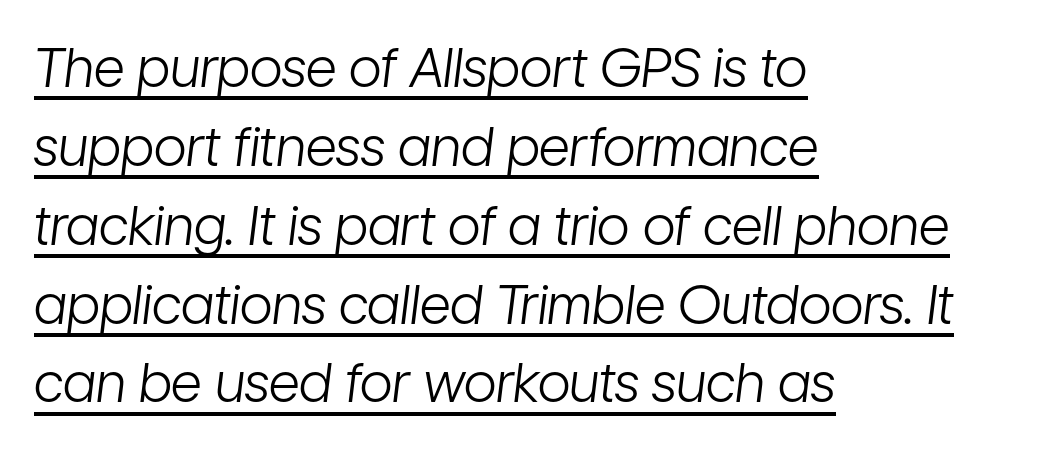
Q: Is the text bold? A: No.
Q: Is the text italic (slanted)? A: Yes, it leans right by about 7 degrees.
Q: Is the text underlined? A: Yes.
Q: How is the paragraph aligned? A: Left-aligned.
Q: Is the spacing between letters normal or unusually wide? A: Normal.
Q: Is the spacing between lines tight, normal or loose? A: Normal.
Q: Width (condensed, normal, or wide)? A: Condensed.
Q: Stroke contrast? A: Low.
Q: x-height? A: Medium.
Q: Monospaced? A: No.
